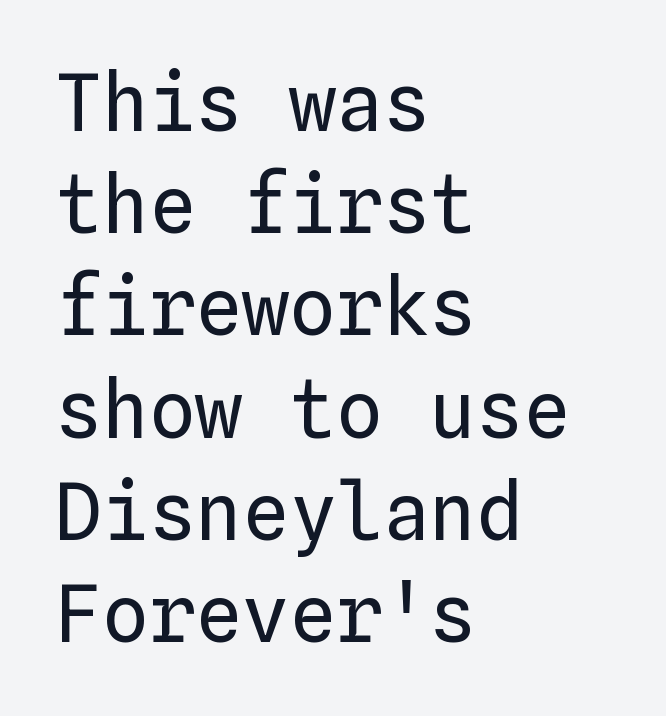
It's the straight-up-and-down kind of type. Heft: none added — not bold. Default kerning and tracking; the words read as compact shapes. This rendering features lettering with no underline. Where is the straight margin? On the left.
